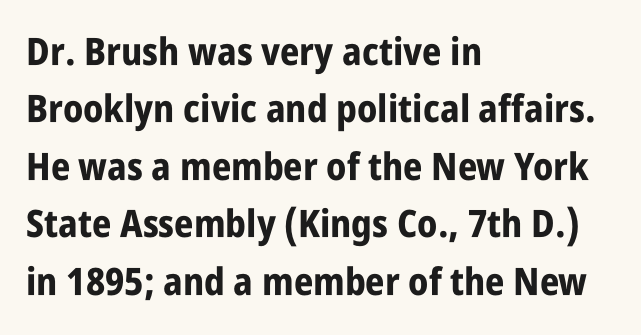
{"serif": "no", "italic": "no", "bold": "yes", "weight": "bold", "width": "condensed", "stroke_contrast": "low", "x_height": "large", "monospaced": "no", "underline": "no", "align": "left", "line_spacing": "normal", "line_spacing_ratio": 1.51, "letter_spacing": "normal", "letter_spacing_em": 0.0, "glyph_px": 38}
